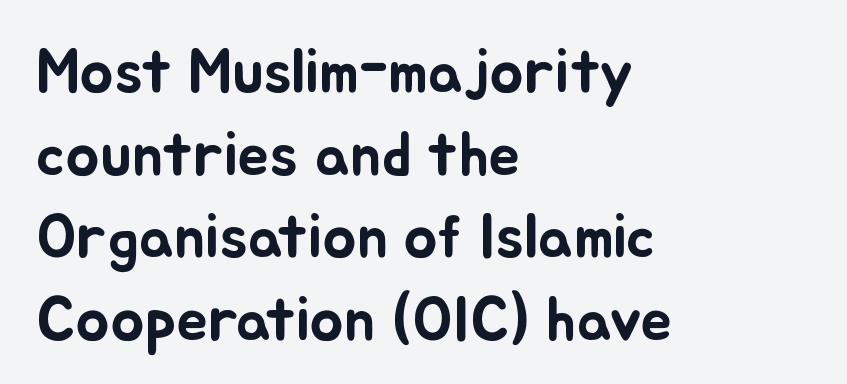
The paragraph has a hard left edge and a soft right edge. The strip under each line holds only bare page. Character widths vary here, with narrow letters taking less room than wide ones. Each new line begins a customary step beneath the previous one.
